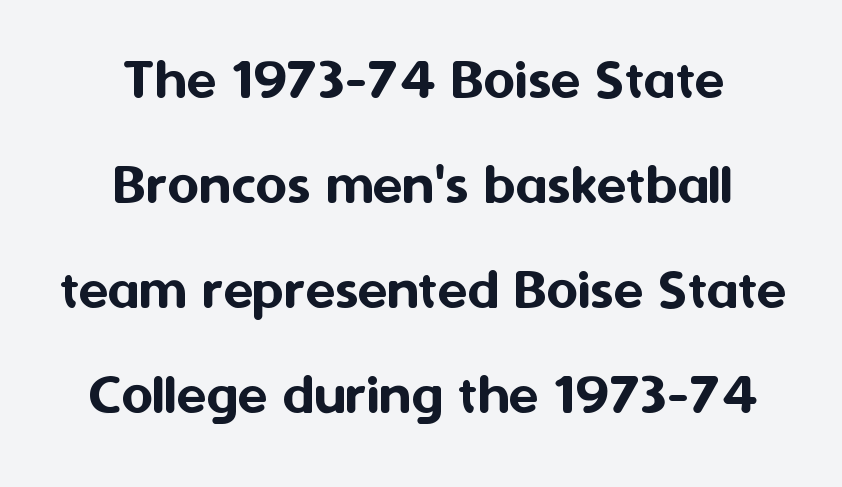
The image shows 61 px sans-serif type, upright; set centered, line spacing 1.72x, normal letter spacing, not underlined; medium stroke contrast and a medium x-height.
